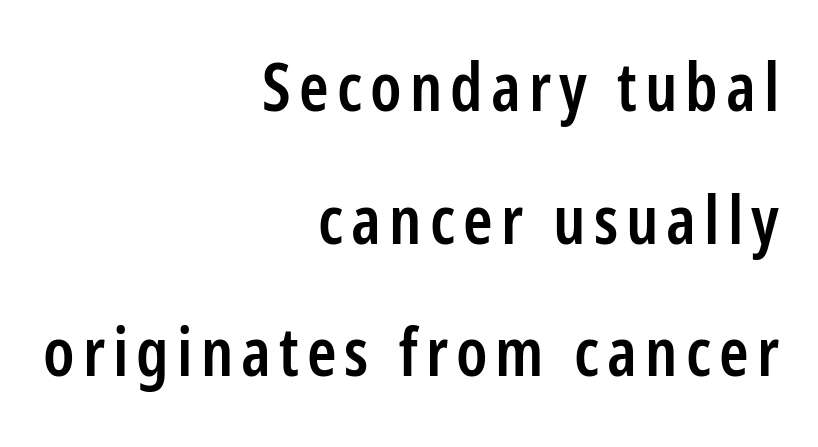
Q: Is the text bold? A: Semi-bold.
Q: Is the text italic (slanted)? A: No, it is upright.
Q: Is the typeface a serif or a sans-serif typeface? A: Sans-serif.
Q: Is the text underlined? A: No.
Q: How is the paragraph aligned? A: Right-aligned.
Q: Is the spacing between lines tight, normal or loose? A: Loose.
Q: Width (condensed, normal, or wide)? A: Condensed.
Q: Stroke contrast? A: Low.
Q: x-height? A: Medium.
Q: Monospaced? A: No.
